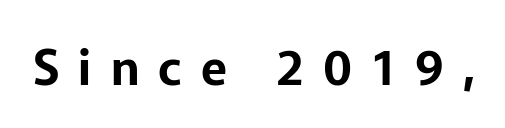
{"serif": "no", "italic": "no", "width": "normal", "stroke_contrast": "low", "x_height": "medium", "monospaced": "no", "underline": "no", "letter_spacing": "wide", "letter_spacing_em": 0.4, "glyph_px": 48}
